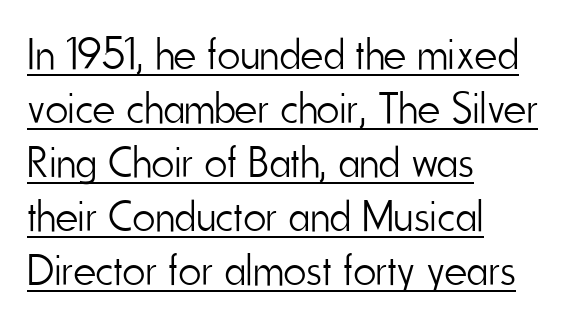
The image shows 44 px light, condensed sans-serif type, upright; set left-aligned, line spacing 1.23x, normal letter spacing, underlined; low stroke contrast and a small x-height.
